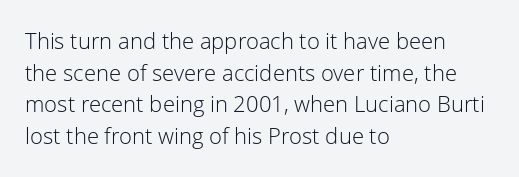
{"italic": "no", "bold": "no", "underline": "no", "align": "left", "line_spacing": "normal", "line_spacing_ratio": 1.44, "letter_spacing": "normal", "letter_spacing_em": 0.0, "glyph_px": 22}
